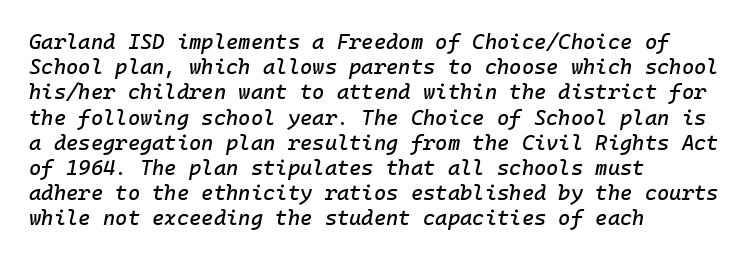
{"italic": "yes", "lean": "right", "slant_degrees": 10, "underline": "no", "align": "left", "line_spacing_ratio": 1.2, "letter_spacing": "normal", "letter_spacing_em": 0.0, "glyph_px": 21}
